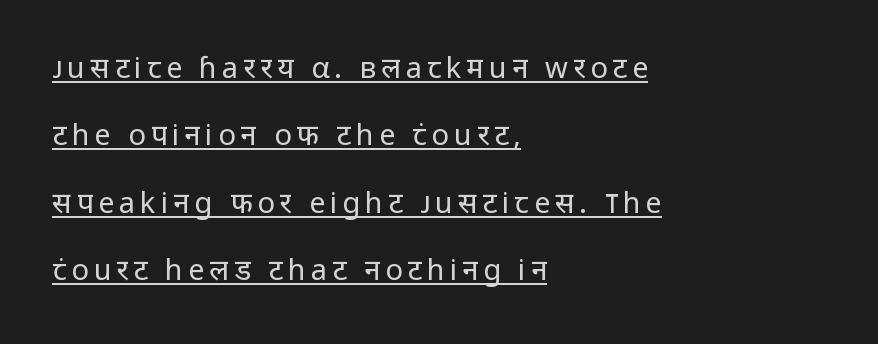
The image shows 29 px regular-weight sans-serif type, upright; set left-aligned, loose line spacing (2.32x), underlined; low stroke contrast and a medium x-height.
